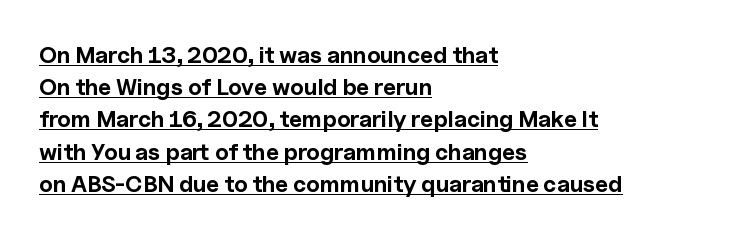
Q: Is the text bold? A: Yes.
Q: Is the text italic (slanted)? A: No, it is upright.
Q: Is the text underlined? A: Yes.
Q: How is the paragraph aligned? A: Left-aligned.
Q: Is the spacing between letters normal or unusually wide? A: Normal.
Q: Is the spacing between lines tight, normal or loose? A: Normal.
